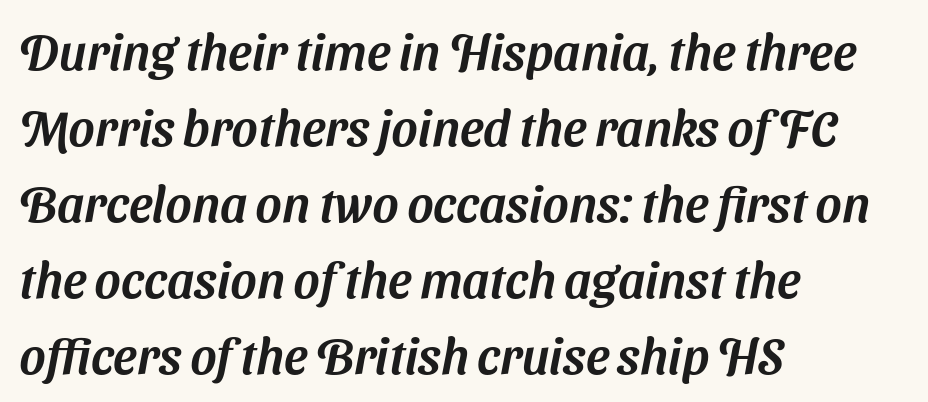
Q: Is the typeface a serif or a sans-serif typeface? A: Sans-serif.
Q: Is the text underlined? A: No.
Q: How is the paragraph aligned? A: Left-aligned.
Q: Is the spacing between letters normal or unusually wide? A: Normal.
Q: Is the spacing between lines tight, normal or loose? A: Normal.
Q: Width (condensed, normal, or wide)? A: Normal.
Q: Stroke contrast? A: Medium.
Q: x-height? A: Medium.
Q: Monospaced? A: No.
